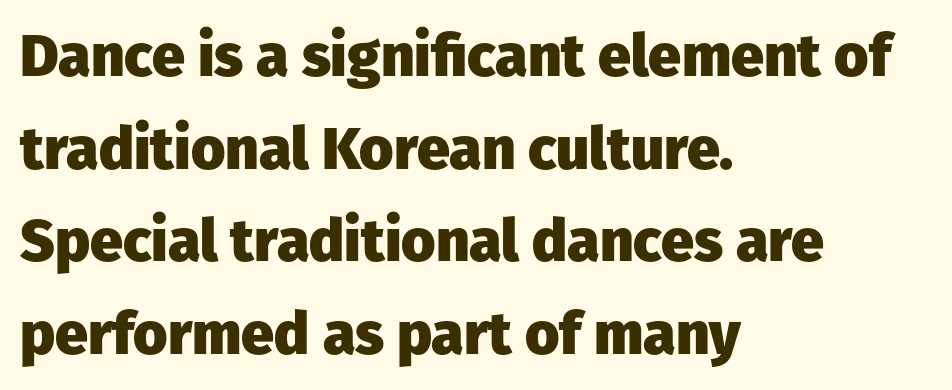
The image shows 59 px heavy sans-serif type, upright; set left-aligned, normal line spacing (1.57x), normal letter spacing, not underlined; low stroke contrast and a medium x-height.
